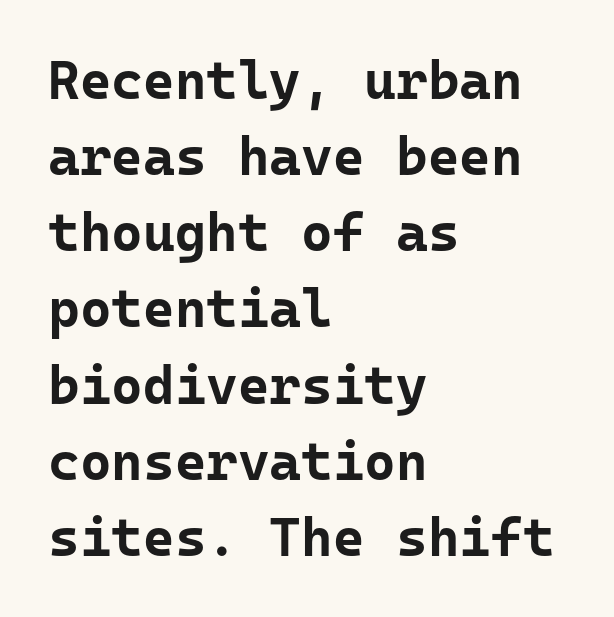
{"serif": "no", "italic": "no", "bold": "yes", "weight": "bold", "width": "normal", "stroke_contrast": "low", "x_height": "medium", "monospaced": "yes", "underline": "no", "align": "left", "line_spacing": "normal", "line_spacing_ratio": 1.41, "letter_spacing": "normal", "letter_spacing_em": 0.0, "glyph_px": 54}
